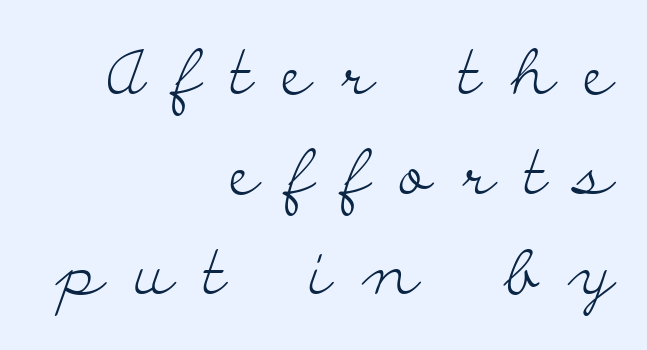
Q: Is the text bold? A: No.
Q: Is the text italic (slanted)? A: Yes.
Q: Is the typeface a serif or a sans-serif typeface? A: Serif.
Q: Is the text underlined? A: No.
Q: How is the paragraph aligned? A: Right-aligned.
Q: Is the spacing between letters normal or unusually wide? A: Unusually wide.
Q: Is the spacing between lines tight, normal or loose? A: Normal.
Q: Width (condensed, normal, or wide)? A: Wide.
Q: Stroke contrast? A: Low.
Q: x-height? A: Small.
Q: Monospaced? A: No.
